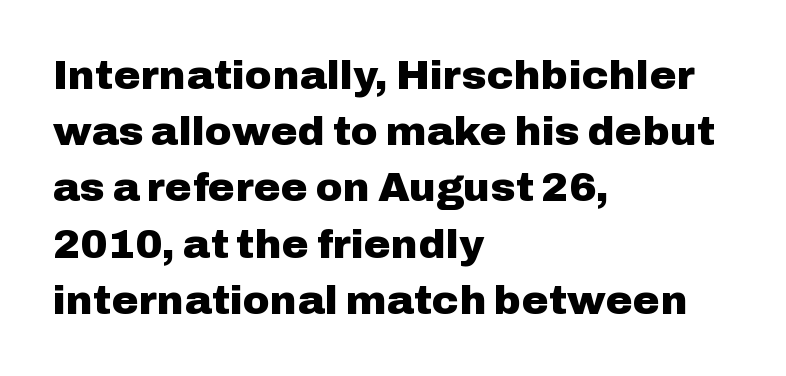
Q: Is the text bold? A: Yes.
Q: Is the text italic (slanted)? A: No, it is upright.
Q: Is the typeface a serif or a sans-serif typeface? A: Sans-serif.
Q: Is the text underlined? A: No.
Q: How is the paragraph aligned? A: Left-aligned.
Q: Is the spacing between letters normal or unusually wide? A: Normal.
Q: Is the spacing between lines tight, normal or loose? A: Normal.
Q: Width (condensed, normal, or wide)? A: Normal.
Q: Stroke contrast? A: Low.
Q: x-height? A: Medium.
Q: Monospaced? A: No.
